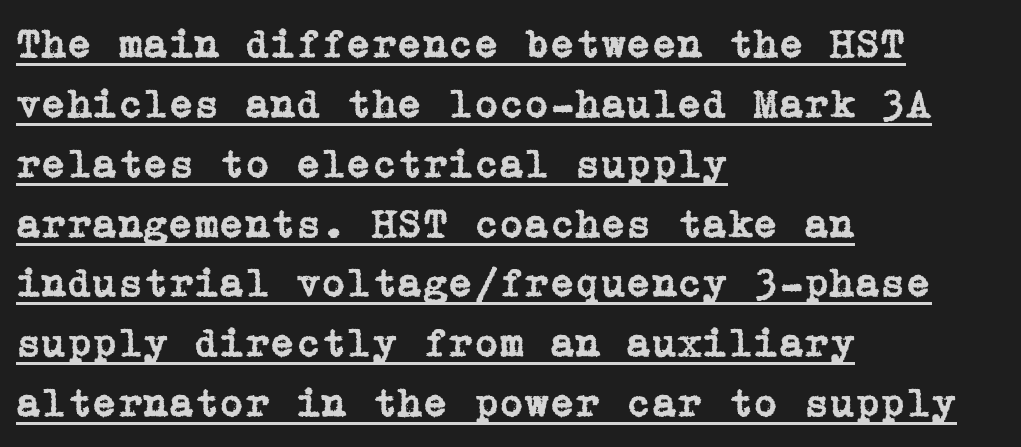
The image shows 41 px serif type, upright; set left-aligned, normal line spacing (1.46x), normal letter spacing, underlined; low stroke contrast and a medium x-height.
